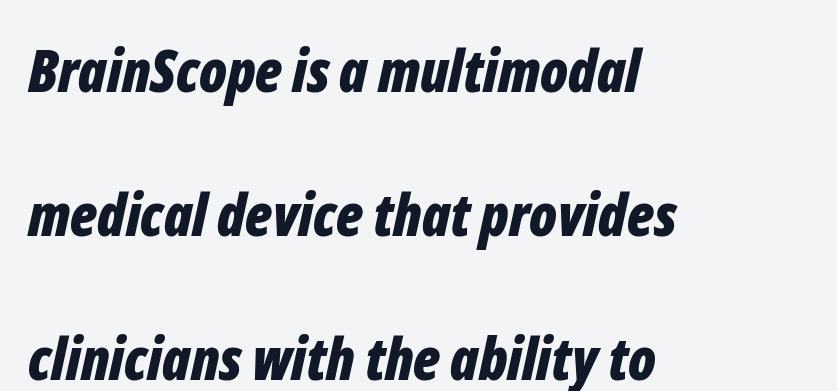
The image shows 59 px bold, condensed type, italic (leaning right); set left-aligned, loose line spacing (2.44x), normal letter spacing, not underlined; low stroke contrast and a medium x-height.
